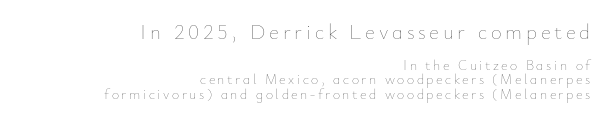
Q: Is the text bold? A: No.
Q: Is the text italic (slanted)? A: No, it is upright.
Q: Is the text underlined? A: No.
Q: How is the paragraph aligned? A: Right-aligned.
Q: Is the spacing between lines tight, normal or loose? A: Tight.
Q: Which block of text is set in a larger size, the first (top) or the second (bottom)? A: The first (top) one.
